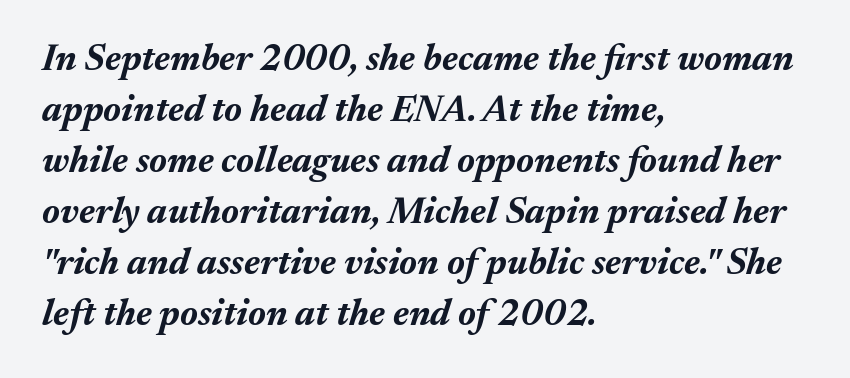
The image shows 37 px bold type, italic (leaning right); set left-aligned, normal line spacing (1.38x), normal letter spacing, not underlined; medium stroke contrast and a medium x-height.
